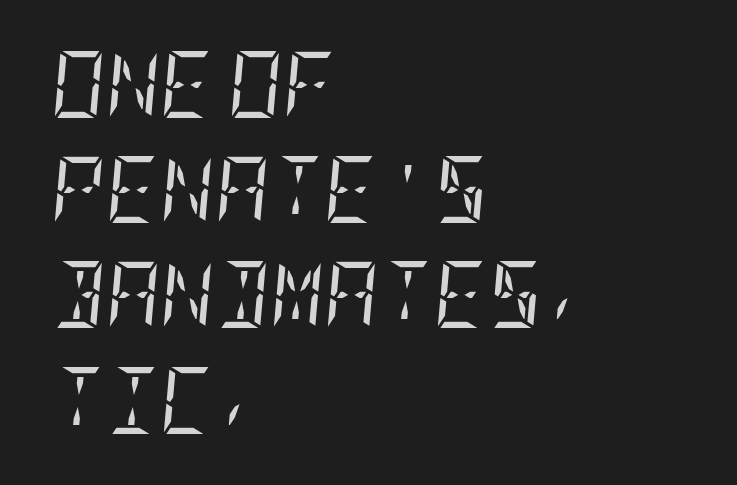
The image shows 67 px regular-weight, condensed serif type, italic (leaning right); set left-aligned, normal line spacing (1.57x), normal letter spacing, not underlined; low stroke contrast and a large x-height.
